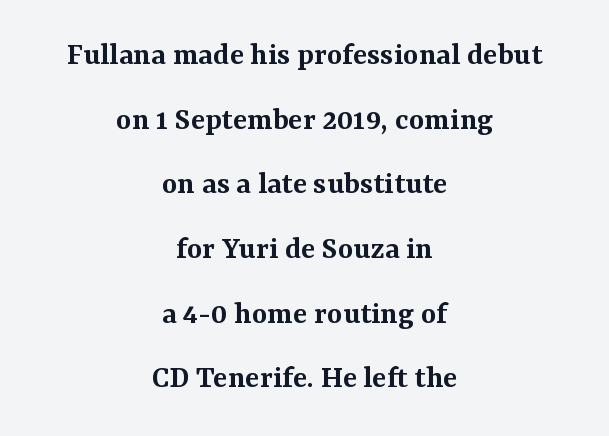
The image shows 33 px semibold serif type, upright; set centered, loose line spacing (1.96x), normal letter spacing, not underlined; medium stroke contrast and a medium x-height.
